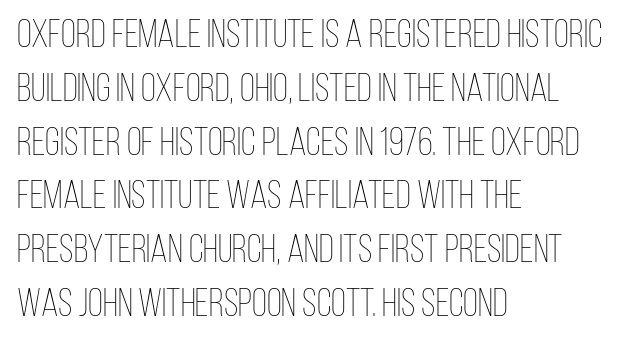
The image shows 39 px thin, condensed type, upright; set left-aligned, normal line spacing (1.38x), normal letter spacing, not underlined; low stroke contrast and a large x-height.
